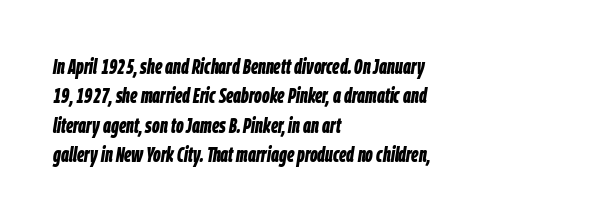
The image shows 21 px bold type, italic (leaning right); set left-aligned, normal line spacing (1.4x), normal letter spacing, not underlined.
